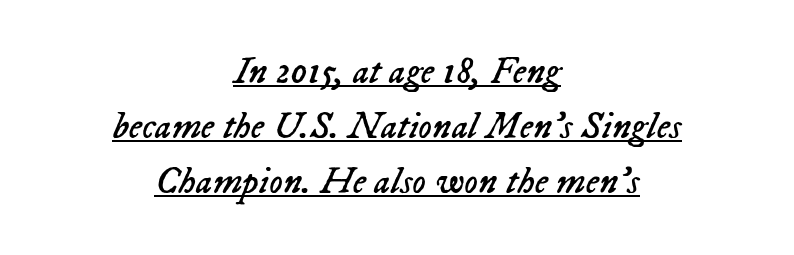
Q: Is the text bold? A: No.
Q: Is the text italic (slanted)? A: Yes, it leans right by about 23 degrees.
Q: Is the text underlined? A: Yes.
Q: How is the paragraph aligned? A: Centered.
Q: Is the spacing between letters normal or unusually wide? A: Normal.
Q: Is the spacing between lines tight, normal or loose? A: Normal.
Q: Width (condensed, normal, or wide)? A: Normal.
Q: Stroke contrast? A: Low.
Q: x-height? A: Medium.
Q: Monospaced? A: No.
